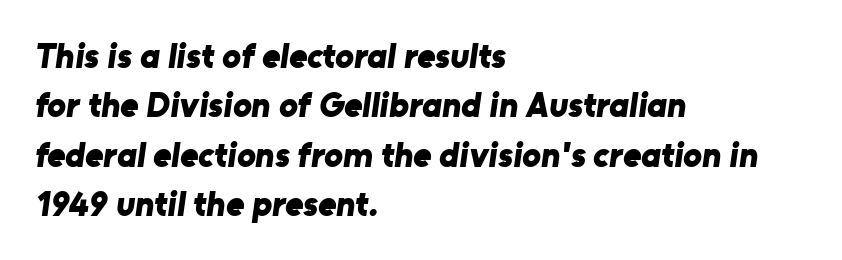
The image shows 35 px bold sans-serif type; set left-aligned, normal line spacing (1.41x), normal letter spacing, not underlined; low stroke contrast and a medium x-height.
